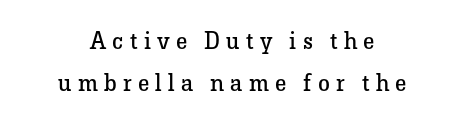
The image shows 24 px text type, upright; set centered, line spacing 1.76x, unusually wide letter spacing (+0.26 em), not underlined.
